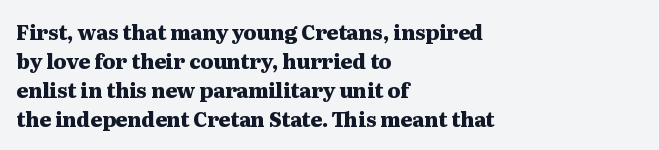
The image shows 20 px bold type, upright; set left-aligned, normal line spacing (1.45x), normal letter spacing, not underlined.
